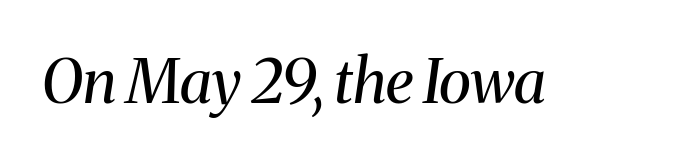
Q: Is the text bold? A: No.
Q: Is the text italic (slanted)? A: Yes, it leans right by about 8 degrees.
Q: Is the typeface a serif or a sans-serif typeface? A: Serif.
Q: Is the text underlined? A: No.
Q: Is the spacing between letters normal or unusually wide? A: Normal.
Q: Width (condensed, normal, or wide)? A: Normal.
Q: Stroke contrast? A: Medium.
Q: x-height? A: Medium.
Q: Monospaced? A: No.
